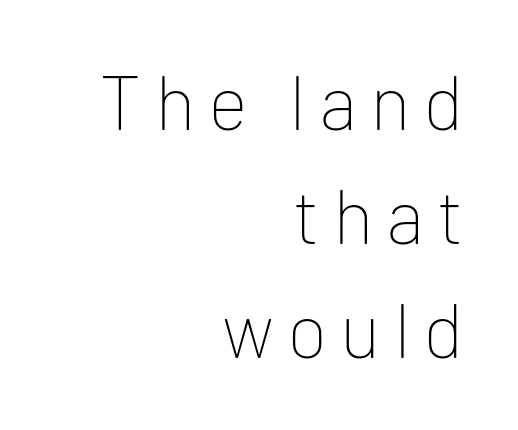
{"serif": "no", "italic": "no", "bold": "no", "weight": "thin", "width": "normal", "stroke_contrast": "low", "x_height": "medium", "monospaced": "no", "underline": "no", "align": "right", "line_spacing": "normal", "line_spacing_ratio": 1.5, "glyph_px": 76}
